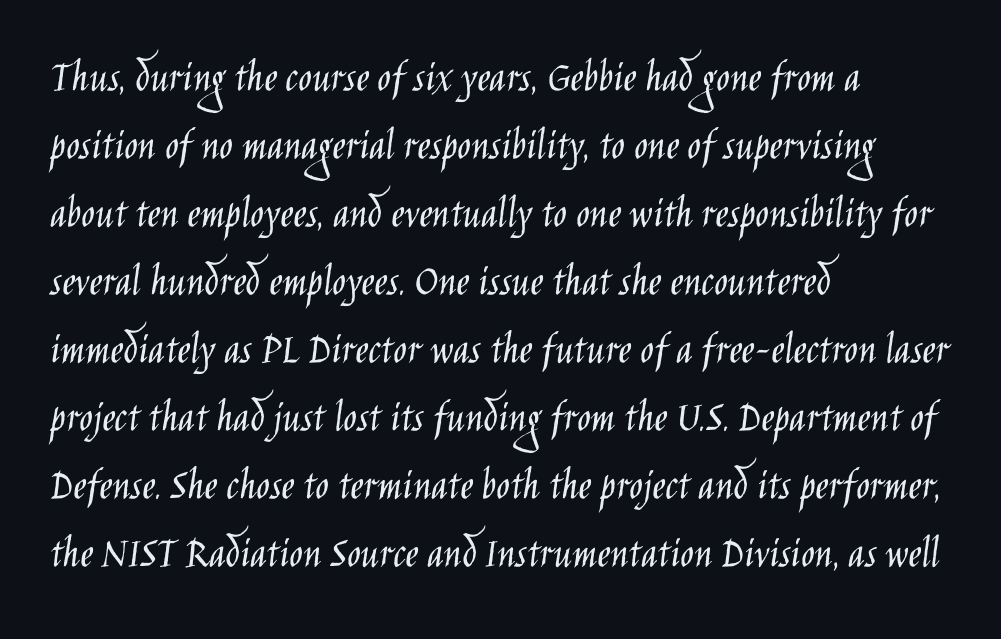
Q: Is the text bold? A: No.
Q: Is the text italic (slanted)? A: Yes.
Q: Is the typeface a serif or a sans-serif typeface? A: Sans-serif.
Q: Is the text underlined? A: No.
Q: How is the paragraph aligned? A: Left-aligned.
Q: Is the spacing between letters normal or unusually wide? A: Normal.
Q: Is the spacing between lines tight, normal or loose? A: Normal.
Q: Width (condensed, normal, or wide)? A: Condensed.
Q: Stroke contrast? A: Low.
Q: x-height? A: Large.
Q: Monospaced? A: No.
